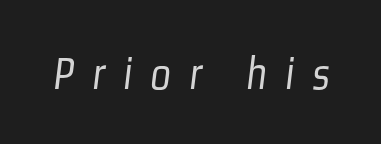
A typesetter would call this proportional, since set widths differ per character. This rendering features lettering with no underline. Look at the tracking — it's clearly loosened, letters drifting apart. Note: no serifs on the glyphs. The letterforms sit at book weight or below.
